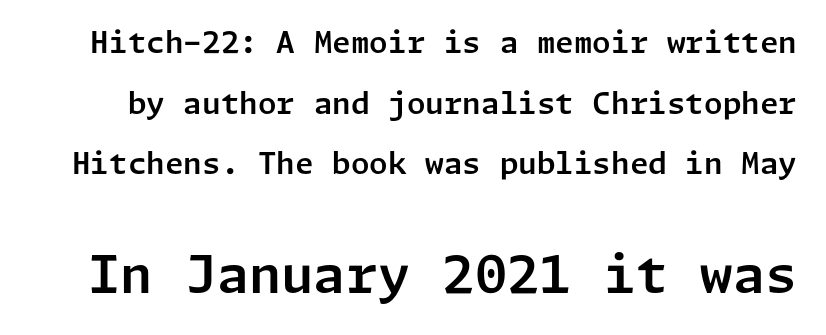
Q: Is the text italic (slanted)? A: No, it is upright.
Q: Is the typeface a serif or a sans-serif typeface? A: Sans-serif.
Q: Is the text underlined? A: No.
Q: Is the spacing between letters normal or unusually wide? A: Normal.
Q: Is the spacing between lines tight, normal or loose? A: Loose.
Q: Which block of text is set in a larger size, the first (top) or the second (bottom)? A: The second (bottom) one.
Q: Width (condensed, normal, or wide)? A: Normal.
Q: Stroke contrast? A: Low.
Q: x-height? A: Medium.
